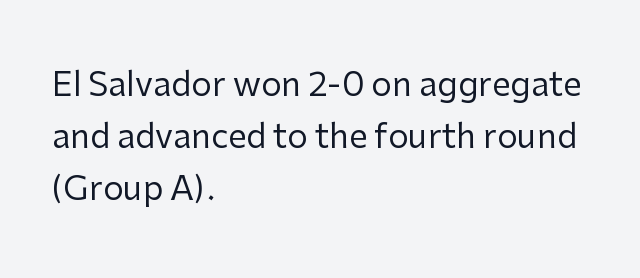
{"serif": "no", "italic": "no", "bold": "no", "weight": "regular", "width": "normal", "stroke_contrast": "low", "x_height": "medium", "monospaced": "no", "underline": "no", "align": "left", "line_spacing": "normal", "line_spacing_ratio": 1.57, "letter_spacing": "normal", "letter_spacing_em": 0.0, "glyph_px": 33}
